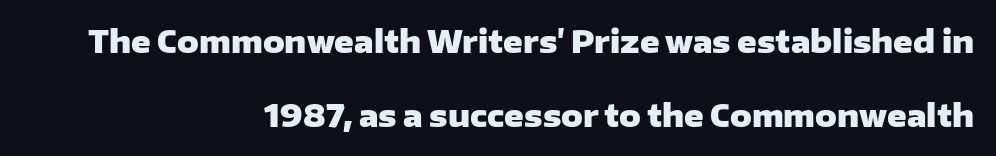
{"serif": "no", "italic": "no", "bold": "yes", "weight": "heavy", "width": "wide", "stroke_contrast": "low", "x_height": "medium", "monospaced": "no", "underline": "no", "align": "right", "line_spacing": "loose", "line_spacing_ratio": 2.46, "letter_spacing": "normal", "letter_spacing_em": 0.0, "glyph_px": 30}
